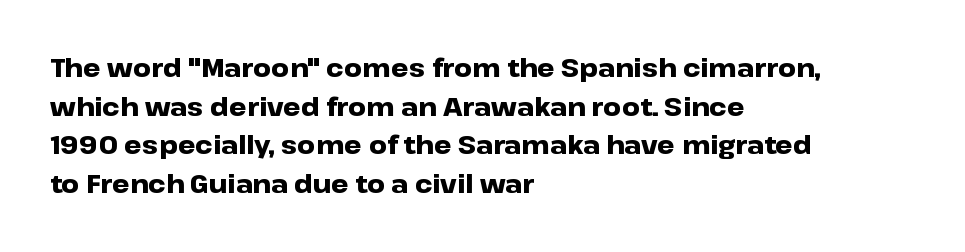
Q: Is the text bold? A: Yes.
Q: Is the text italic (slanted)? A: No, it is upright.
Q: Is the text underlined? A: No.
Q: How is the paragraph aligned? A: Left-aligned.
Q: Is the spacing between letters normal or unusually wide? A: Normal.
Q: Is the spacing between lines tight, normal or loose? A: Normal.
